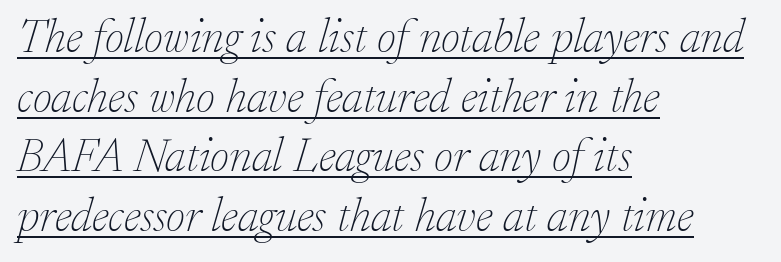
{"serif": "yes", "italic": "yes", "lean": "right", "slant_degrees": 17, "bold": "no", "weight": "thin", "width": "normal", "stroke_contrast": "low", "x_height": "small", "monospaced": "no", "underline": "yes", "align": "left", "line_spacing": "normal", "line_spacing_ratio": 1.27, "letter_spacing": "normal", "letter_spacing_em": 0.0, "glyph_px": 47}
